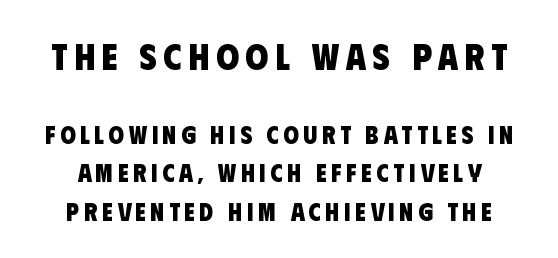
The image shows 37 px heavy, condensed sans-serif type; set normal line spacing (1.53x), not underlined; the first (top) block is 1.48x larger; low stroke contrast and a large x-height.
